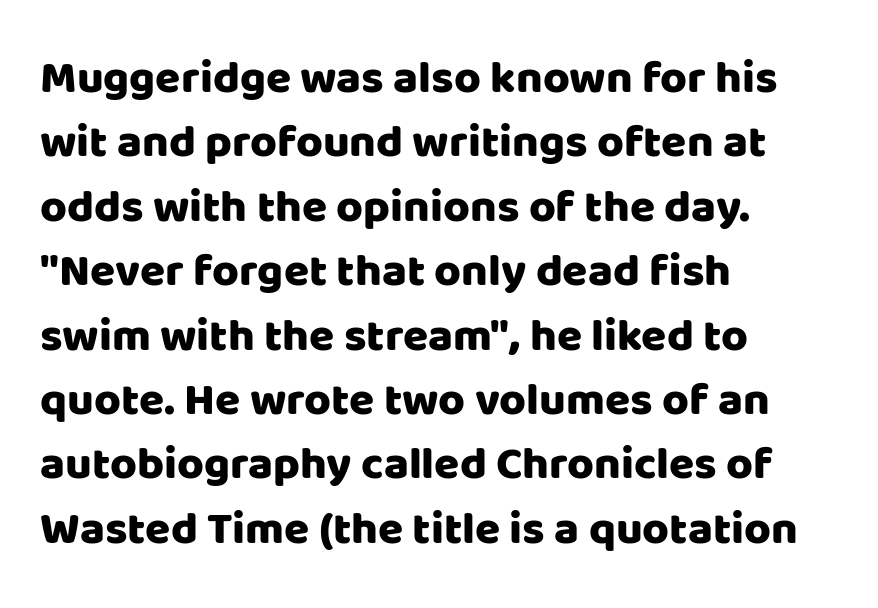
Caption: multi-line text, flush left, ragged right. The glyphs in this specimen are sans serif. The letters advance in unequal steps, a hallmark of proportional type. In terms of letterspacing, this is plain default setting. Lines of text with bare space underneath.
